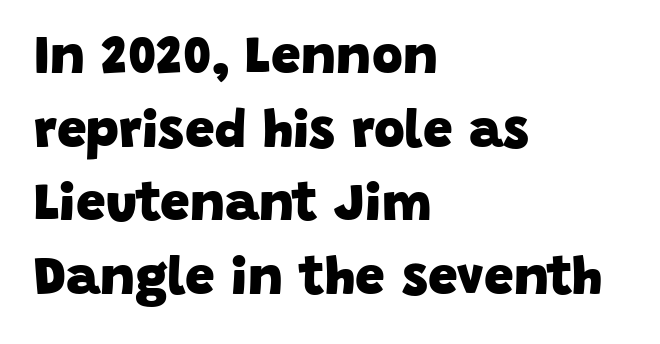
The image shows 53 px heavy sans-serif type; set left-aligned, normal line spacing (1.39x), normal letter spacing, not underlined; low stroke contrast and a large x-height.
